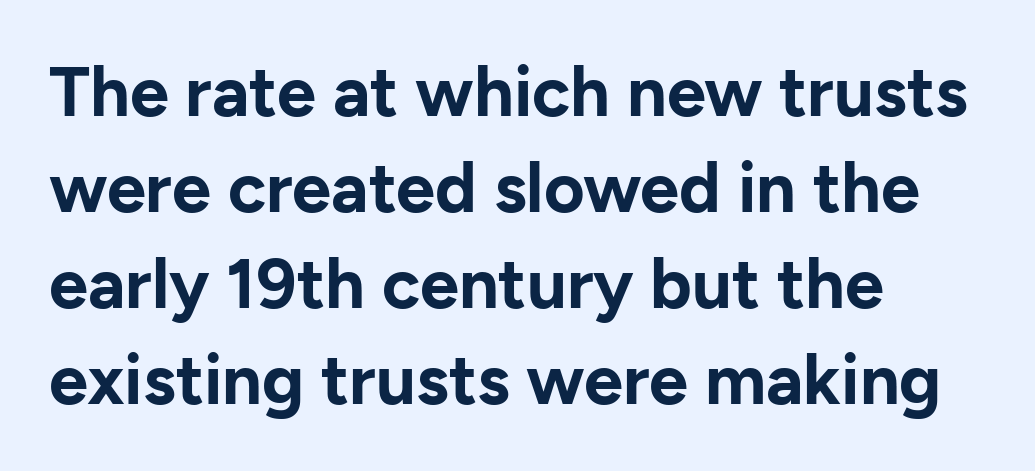
{"serif": "no", "italic": "no", "bold": "yes", "weight": "bold", "width": "normal", "stroke_contrast": "low", "x_height": "medium", "monospaced": "no", "underline": "no", "align": "left", "line_spacing": "normal", "line_spacing_ratio": 1.37, "letter_spacing": "normal", "letter_spacing_em": 0.0, "glyph_px": 70}
